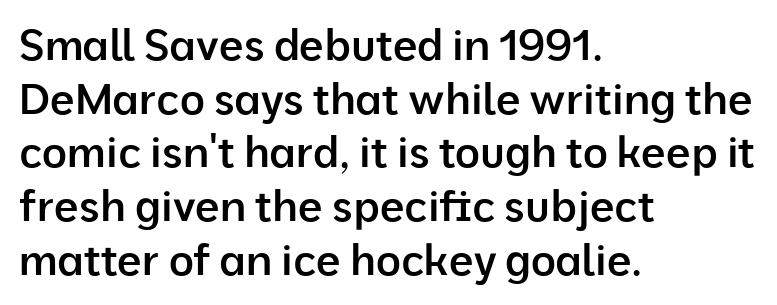
{"serif": "no", "italic": "no", "bold": "semi", "weight": "semibold", "width": "normal", "stroke_contrast": "low", "x_height": "medium", "monospaced": "no", "underline": "no", "align": "left", "line_spacing": "normal", "line_spacing_ratio": 1.25, "letter_spacing": "normal", "letter_spacing_em": 0.0, "glyph_px": 43}
